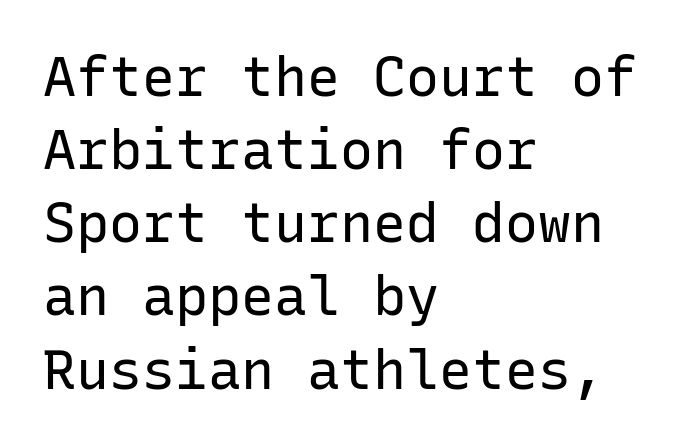
{"serif": "no", "italic": "no", "bold": "no", "weight": "regular", "width": "normal", "stroke_contrast": "low", "x_height": "medium", "monospaced": "yes", "underline": "no", "align": "left", "line_spacing": "normal", "line_spacing_ratio": 1.33, "letter_spacing": "normal", "letter_spacing_em": 0.0, "glyph_px": 55}
